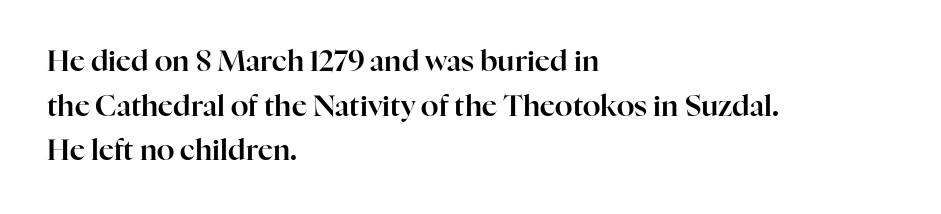
Clear beneath every line of the passage. The paragraph shown leans on its left margin. Small tapered or slab feet sit at the stroke ends, so this counts as serif. A typesetter would call this proportional, since set widths differ per character. A typesetter would call this leading conventional body-copy spacing. The rendering keeps characters at their native spacing.
